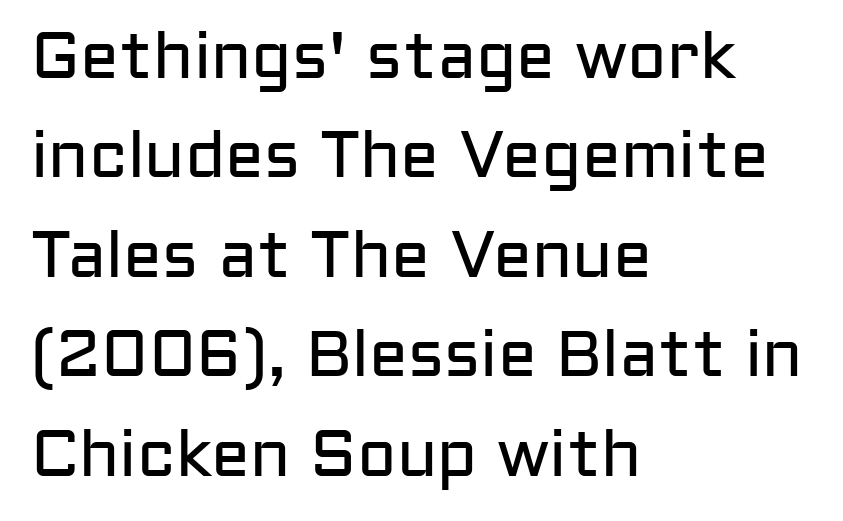
{"serif": "no", "italic": "no", "bold": "no", "weight": "regular", "width": "normal", "stroke_contrast": "low", "x_height": "medium", "monospaced": "no", "underline": "no", "align": "left", "line_spacing": "normal", "line_spacing_ratio": 1.53, "letter_spacing": "normal", "letter_spacing_em": 0.0, "glyph_px": 65}
